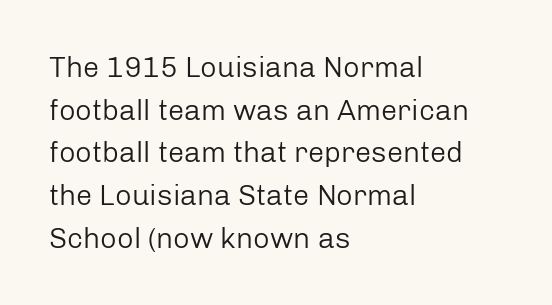
The specimen omits any rule beneath the text block's lines. This is sans-serif lettering, the kind often seen on screens and signage. Horizontally, the lines are justified to the leading edge only. Evenly set lines give the paragraph a standard silhouette. The specimen reads as upright at a glance. Stroke mass is kept to a normal reading level or below.
